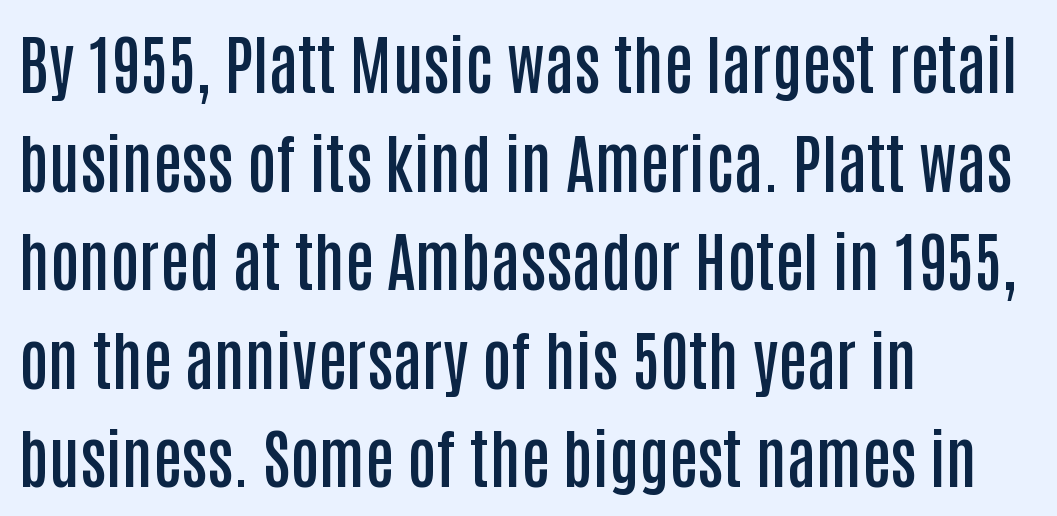
Here the designer chose a conventional face with non-uniform glyph widths. A normal amount of white space separates one row of letters from the next. Font category for this specimen: sans-serif. Heft: intermediate — a semibold. Casual observation: everything's shoved over to the left. Nothing unusual about the tracking: characters are spaced as the font intends.
